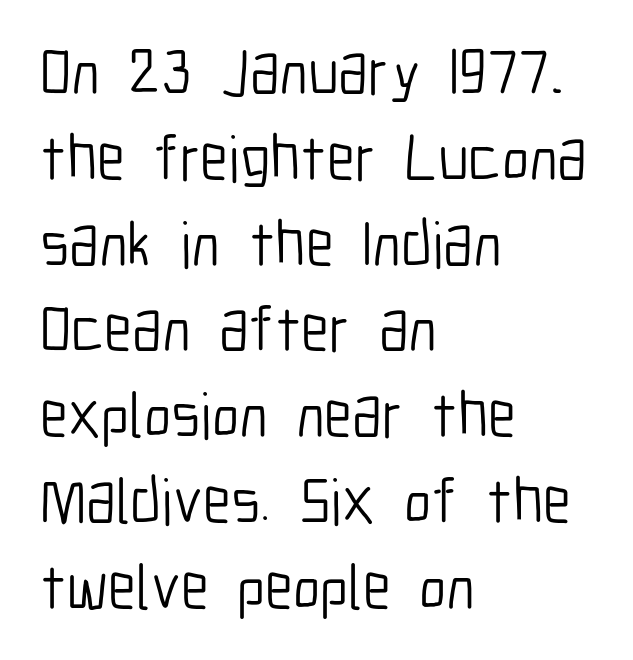
Q: Is the text bold? A: No.
Q: Is the text italic (slanted)? A: No, it is upright.
Q: Is the typeface a serif or a sans-serif typeface? A: Sans-serif.
Q: Is the text underlined? A: No.
Q: How is the paragraph aligned? A: Left-aligned.
Q: Is the spacing between letters normal or unusually wide? A: Normal.
Q: Is the spacing between lines tight, normal or loose? A: Normal.
Q: Width (condensed, normal, or wide)? A: Condensed.
Q: Stroke contrast? A: Low.
Q: x-height? A: Medium.
Q: Monospaced? A: No.
